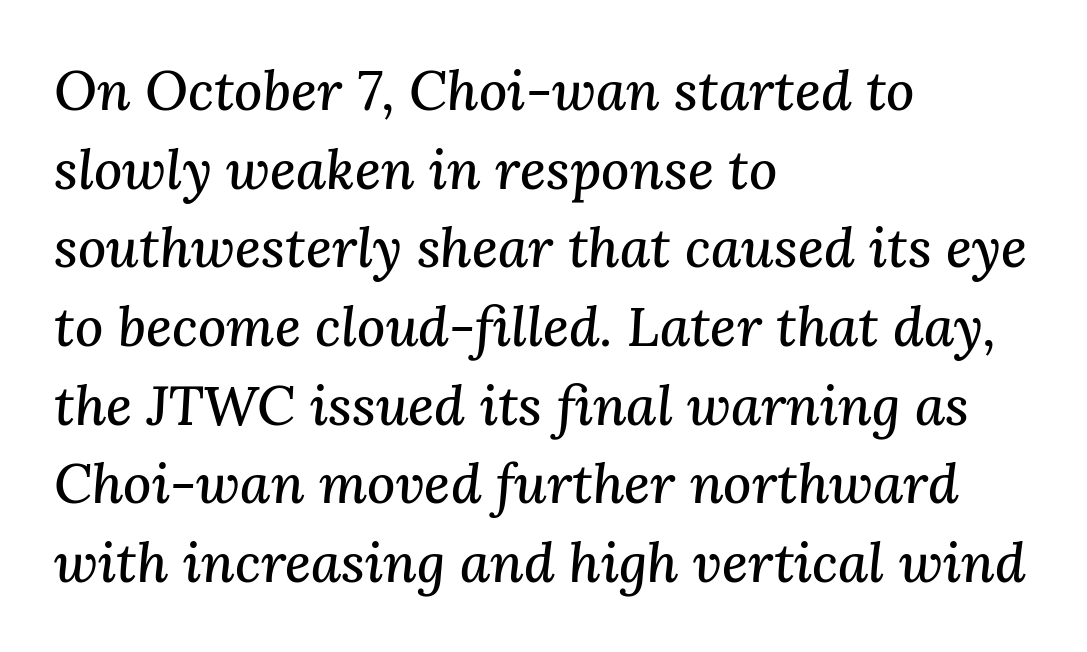
The image shows 55 px serif type, italic (leaning right); set left-aligned, normal line spacing (1.43x), normal letter spacing, not underlined; medium stroke contrast and a medium x-height.
